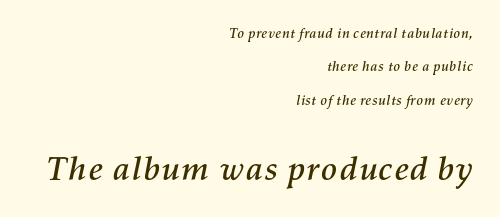
{"italic": "yes", "lean": "right", "slant_degrees": 11, "width": "normal", "stroke_contrast": "medium", "x_height": "medium", "monospaced": "no", "underline": "no", "align": "right", "line_spacing": "loose", "line_spacing_ratio": 2.39, "letter_spacing": "normal", "letter_spacing_em": 0.0, "larger_block": "second", "size_ratio": 2.43, "glyph_px": 34}
